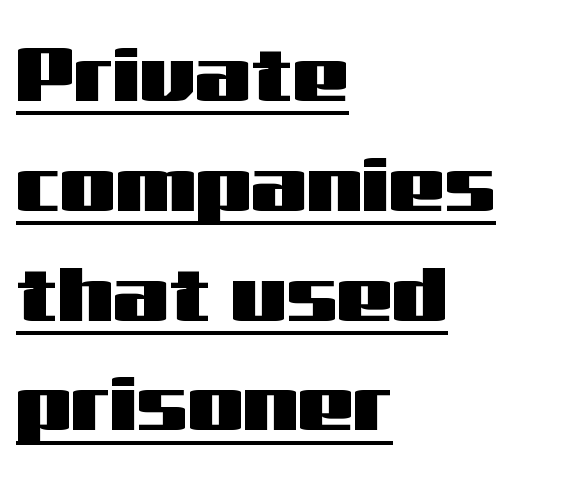
{"serif": "no", "italic": "no", "width": "wide", "stroke_contrast": "medium", "x_height": "medium", "monospaced": "no", "underline": "yes", "align": "left", "line_spacing": "normal", "line_spacing_ratio": 1.39, "letter_spacing": "normal", "letter_spacing_em": 0.0, "glyph_px": 79}
